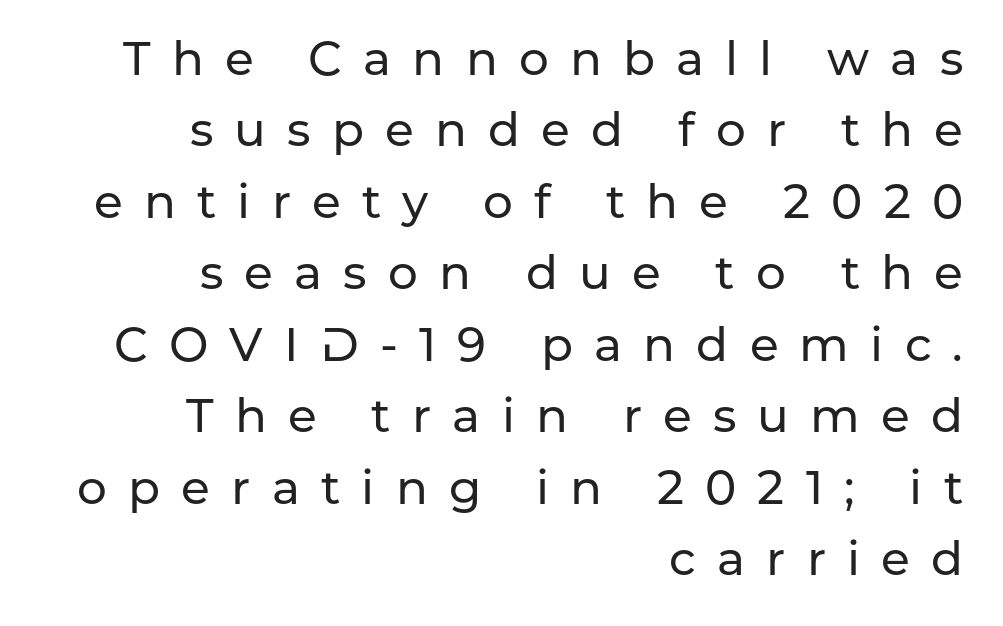
{"serif": "no", "italic": "no", "width": "normal", "stroke_contrast": "low", "x_height": "medium", "monospaced": "no", "underline": "no", "align": "right", "line_spacing": "normal", "line_spacing_ratio": 1.52, "letter_spacing": "wide", "letter_spacing_em": 0.45, "glyph_px": 47}
